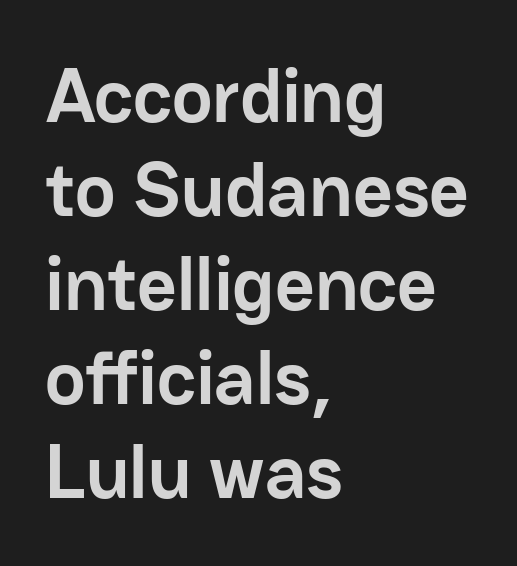
Q: Is the text bold? A: Yes.
Q: Is the text italic (slanted)? A: No, it is upright.
Q: Is the typeface a serif or a sans-serif typeface? A: Sans-serif.
Q: Is the text underlined? A: No.
Q: How is the paragraph aligned? A: Left-aligned.
Q: Is the spacing between letters normal or unusually wide? A: Normal.
Q: Width (condensed, normal, or wide)? A: Normal.
Q: Stroke contrast? A: Low.
Q: x-height? A: Medium.
Q: Monospaced? A: No.
